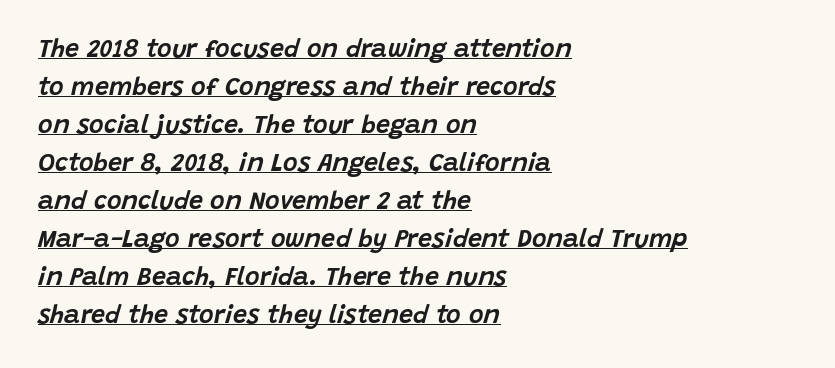
Q: Is the text italic (slanted)? A: Yes, it leans right by about 15 degrees.
Q: Is the text underlined? A: Yes.
Q: How is the paragraph aligned? A: Left-aligned.
Q: Is the spacing between letters normal or unusually wide? A: Normal.
Q: Is the spacing between lines tight, normal or loose? A: Normal.
